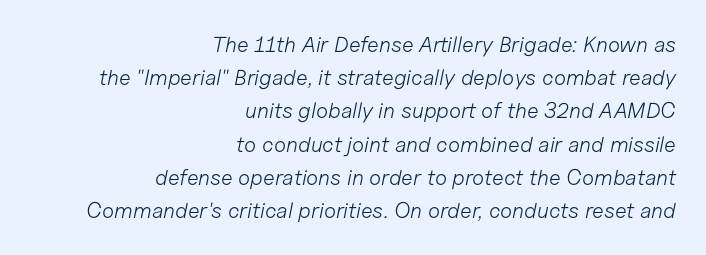
{"italic": "yes", "lean": "right", "slant_degrees": 11, "bold": "no", "underline": "no", "align": "right", "line_spacing": "normal", "line_spacing_ratio": 1.51, "letter_spacing": "normal", "letter_spacing_em": 0.0, "glyph_px": 22}
